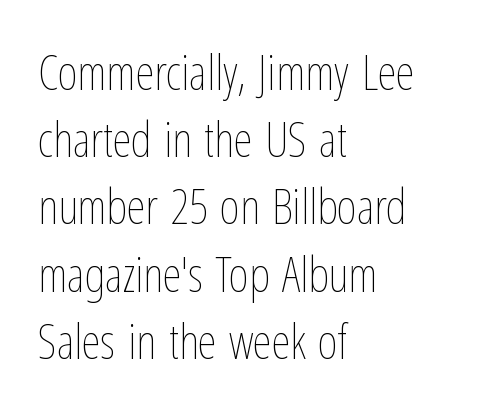
Q: Is the text bold? A: No.
Q: Is the text italic (slanted)? A: No, it is upright.
Q: Is the text underlined? A: No.
Q: How is the paragraph aligned? A: Left-aligned.
Q: Is the spacing between letters normal or unusually wide? A: Normal.
Q: Is the spacing between lines tight, normal or loose? A: Normal.
Q: Width (condensed, normal, or wide)? A: Condensed.
Q: Stroke contrast? A: Low.
Q: x-height? A: Medium.
Q: Monospaced? A: No.
